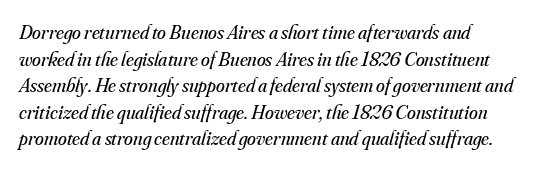
Q: Is the text bold? A: No.
Q: Is the text italic (slanted)? A: Yes, it leans right by about 16 degrees.
Q: Is the text underlined? A: No.
Q: Is the spacing between letters normal or unusually wide? A: Normal.
Q: Is the spacing between lines tight, normal or loose? A: Normal.
